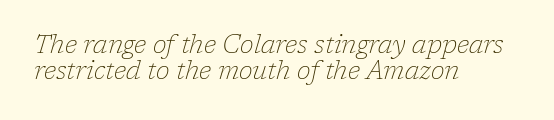
Q: Is the text bold? A: No.
Q: Is the text italic (slanted)? A: Yes, it leans right by about 17 degrees.
Q: Is the text underlined? A: No.
Q: How is the paragraph aligned? A: Left-aligned.
Q: Is the spacing between letters normal or unusually wide? A: Normal.
Q: Is the spacing between lines tight, normal or loose? A: Tight.
